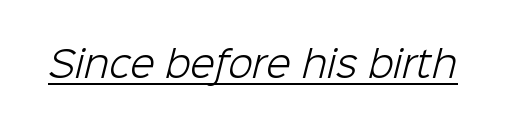
{"serif": "no", "bold": "no", "weight": "light", "width": "normal", "stroke_contrast": "low", "x_height": "medium", "monospaced": "no", "underline": "yes", "letter_spacing": "normal", "letter_spacing_em": 0.0, "glyph_px": 36}
